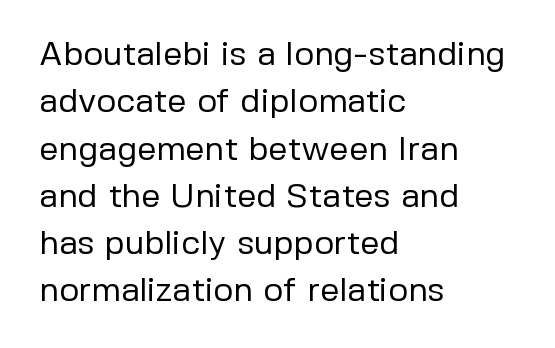
Q: Is the text bold? A: No.
Q: Is the text italic (slanted)? A: No, it is upright.
Q: Is the typeface a serif or a sans-serif typeface? A: Sans-serif.
Q: Is the text underlined? A: No.
Q: How is the paragraph aligned? A: Left-aligned.
Q: Is the spacing between letters normal or unusually wide? A: Normal.
Q: Is the spacing between lines tight, normal or loose? A: Normal.
Q: Width (condensed, normal, or wide)? A: Normal.
Q: Stroke contrast? A: Low.
Q: x-height? A: Medium.
Q: Monospaced? A: No.
